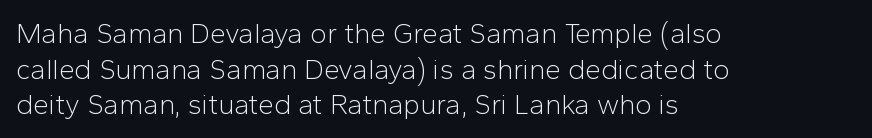
Q: Is the text bold? A: No.
Q: Is the text italic (slanted)? A: No, it is upright.
Q: Is the typeface a serif or a sans-serif typeface? A: Sans-serif.
Q: Is the text underlined? A: No.
Q: How is the paragraph aligned? A: Left-aligned.
Q: Is the spacing between letters normal or unusually wide? A: Normal.
Q: Is the spacing between lines tight, normal or loose? A: Normal.
Q: Width (condensed, normal, or wide)? A: Normal.
Q: Stroke contrast? A: Low.
Q: x-height? A: Medium.
Q: Monospaced? A: No.
